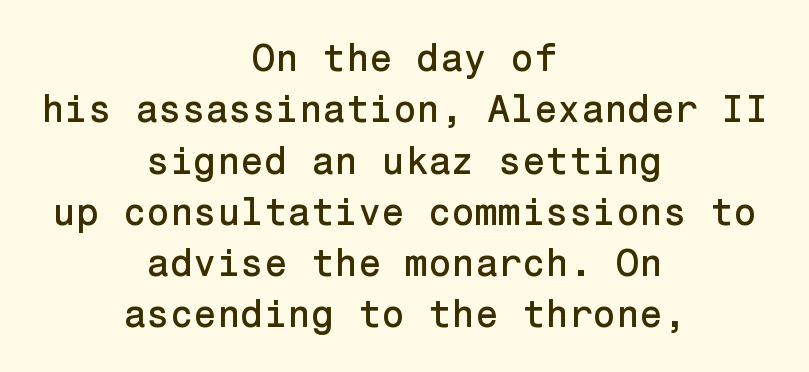
Q: Is the text italic (slanted)? A: No, it is upright.
Q: Is the typeface a serif or a sans-serif typeface? A: Sans-serif.
Q: Is the text underlined? A: No.
Q: How is the paragraph aligned? A: Centered.
Q: Is the spacing between letters normal or unusually wide? A: Normal.
Q: Is the spacing between lines tight, normal or loose? A: Normal.
Q: Width (condensed, normal, or wide)? A: Normal.
Q: Stroke contrast? A: Low.
Q: x-height? A: Medium.
